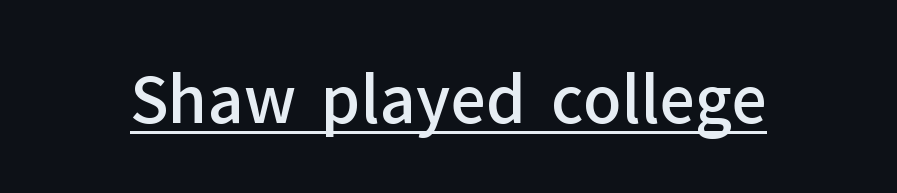
Q: Is the text bold? A: Semi-bold.
Q: Is the text italic (slanted)? A: No, it is upright.
Q: Is the typeface a serif or a sans-serif typeface? A: Sans-serif.
Q: Is the text underlined? A: Yes.
Q: Is the spacing between letters normal or unusually wide? A: Normal.
Q: Width (condensed, normal, or wide)? A: Normal.
Q: Stroke contrast? A: Low.
Q: x-height? A: Medium.
Q: Monospaced? A: No.
